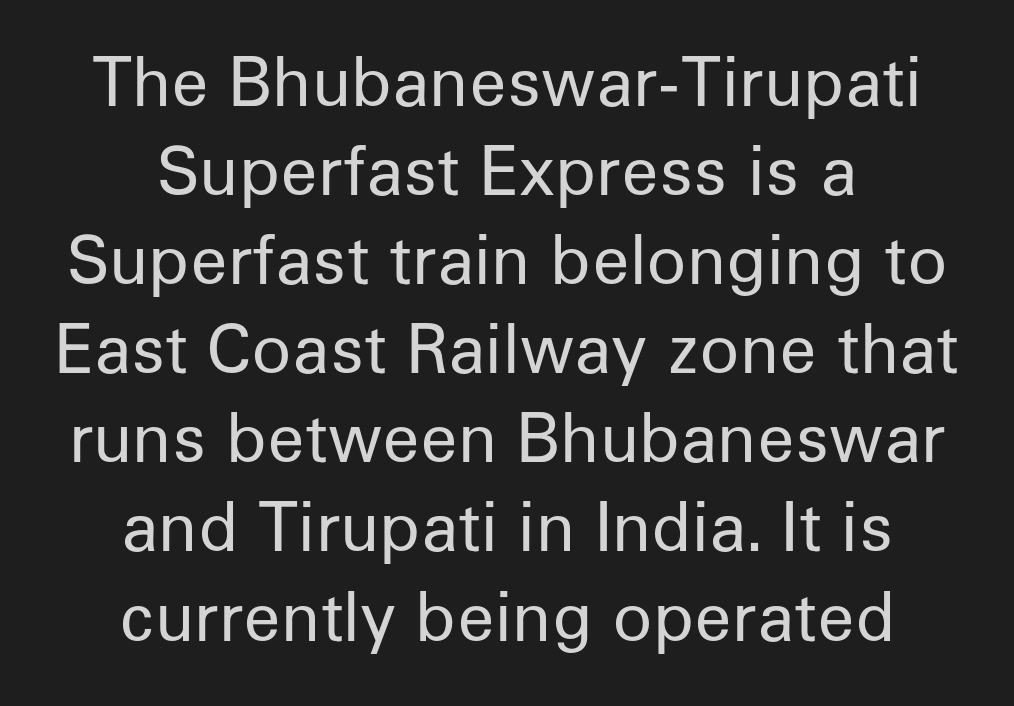
The image shows 66 px regular-weight sans-serif type, upright; set centered, normal line spacing (1.35x), normal letter spacing, not underlined; low stroke contrast and a medium x-height.
